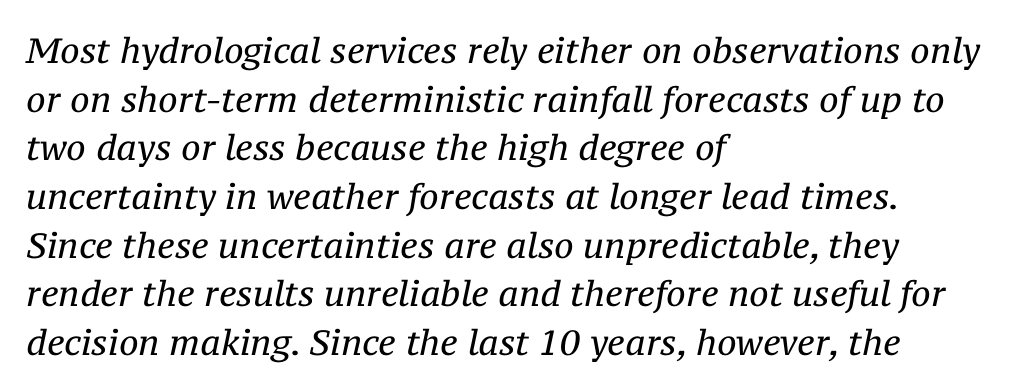
The face used here is proportionally spaced, like ordinary book or web type. Compared with typical paragraphs, the rows here are spaced about the same. This reads as an unemphasized weight, regular at the heaviest. Honestly, the letter spacing is just normal — you wouldn't notice it. Anything drawn beneath the words? Only blank space. The text block is weighted toward the left margin, trailing off unevenly rightward.
